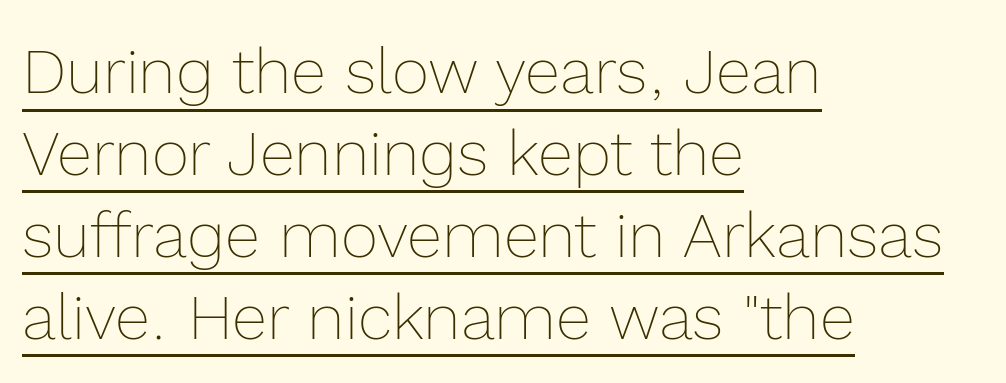
This sample is left-justified, so line endings fall wherever the words run out. The passage shown is typed in a proportional face where columns would drift. Does the leading feel generous? No, just average. In designer terms, the underline attribute is active on this setting. No letter is thick-stroked: the sample isn't bold. Does the lettering tilt? It doesn't — this is upright.
